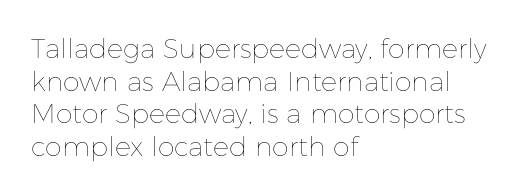
What stands out about the letter spacing? Nothing — it is the standard amount. This is not heavy type; no bold has been used. Just letters on the line, the space beneath them empty. Notice how the stems are strictly vertical — no italics here. This rendering uses left alignment, leaving the right contour irregular.
